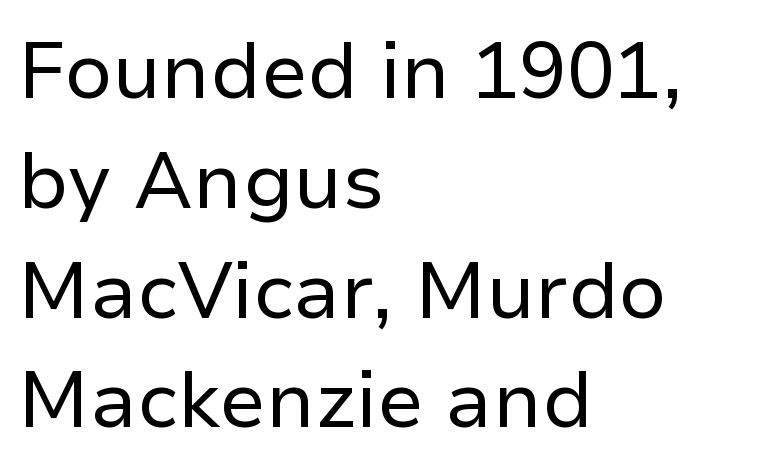
{"serif": "no", "italic": "no", "bold": "no", "weight": "regular", "width": "normal", "stroke_contrast": "low", "x_height": "medium", "monospaced": "no", "underline": "no", "align": "left", "line_spacing": "normal", "line_spacing_ratio": 1.39, "letter_spacing": "normal", "letter_spacing_em": 0.0, "glyph_px": 79}
